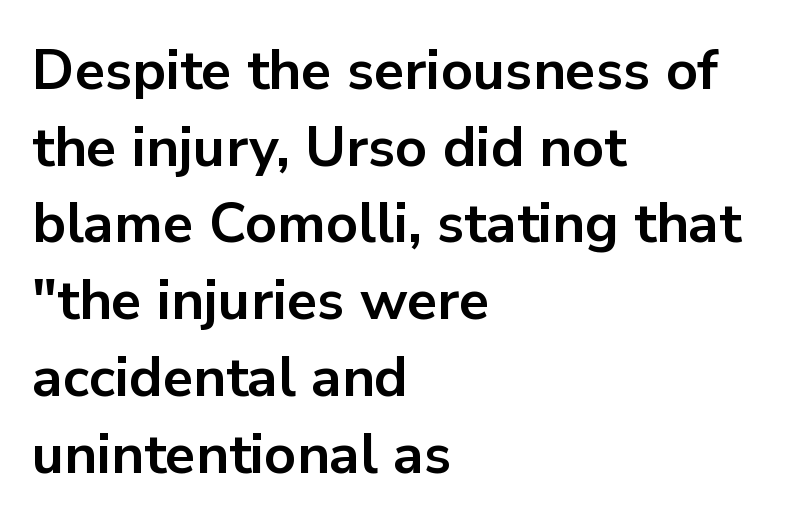
The image shows 56 px bold sans-serif type, upright; set left-aligned, normal line spacing (1.37x), normal letter spacing, not underlined; low stroke contrast and a medium x-height.
